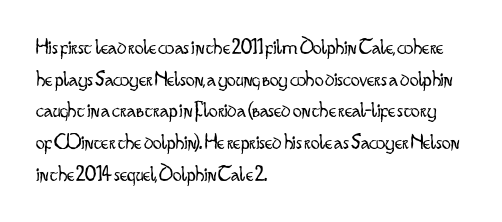
Ordinary non-slanted type is in use. Whoever set this chose a conventional vertical rhythm. Nothing unusual about the tracking: characters are spaced as the font intends. Every row of glyphs begins at an identical x-position on the left.
